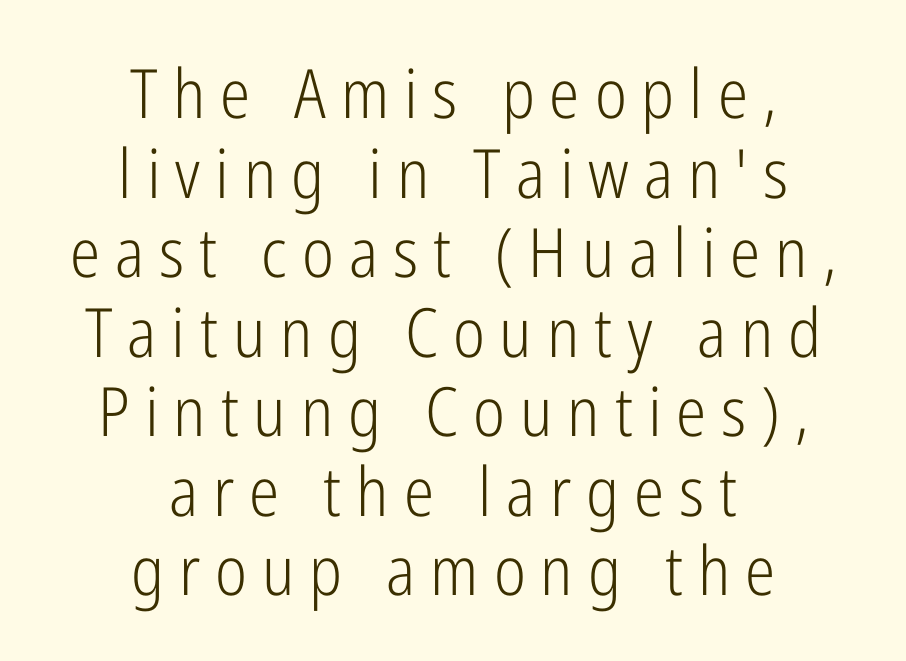
You could not count columns in this text — the font is proportionally spaced. A clean baseline with only descenders dipping below it. Does the type have serifs? No, each stem ends abruptly. Nothing heavy about these letters — not bold at all.
